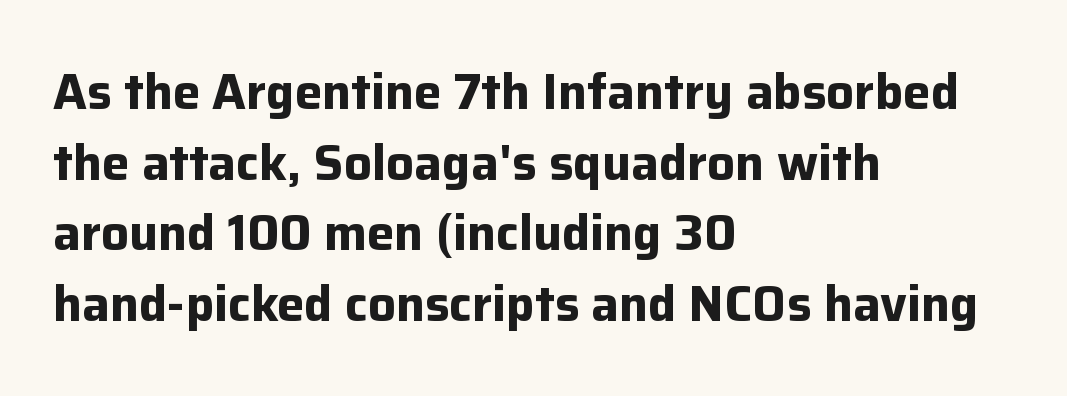
{"serif": "no", "italic": "no", "bold": "yes", "weight": "bold", "width": "normal", "stroke_contrast": "low", "x_height": "medium", "monospaced": "no", "underline": "no", "align": "left", "line_spacing": "normal", "line_spacing_ratio": 1.44, "letter_spacing": "normal", "letter_spacing_em": 0.0, "glyph_px": 49}
